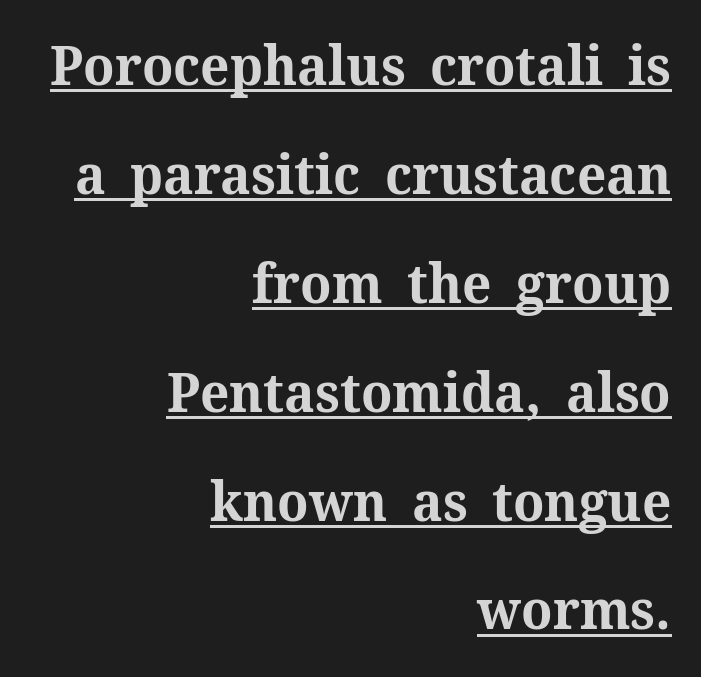
Q: Is the text bold? A: Yes.
Q: Is the text italic (slanted)? A: No, it is upright.
Q: Is the typeface a serif or a sans-serif typeface? A: Serif.
Q: Is the text underlined? A: Yes.
Q: How is the paragraph aligned? A: Right-aligned.
Q: Is the spacing between letters normal or unusually wide? A: Normal.
Q: Is the spacing between lines tight, normal or loose? A: Loose.
Q: Width (condensed, normal, or wide)? A: Normal.
Q: Stroke contrast? A: Medium.
Q: x-height? A: Medium.
Q: Monospaced? A: No.
